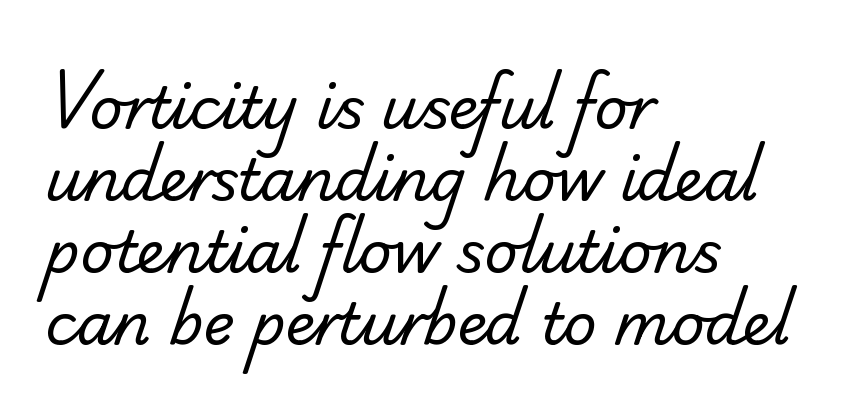
Spacing between characters is what you'd get straight out of the box. Horizontally, the lines are justified to the leading edge only. Unmarked baselines from the first word to the last. The font family rendered here belongs to the sans-serif group.
